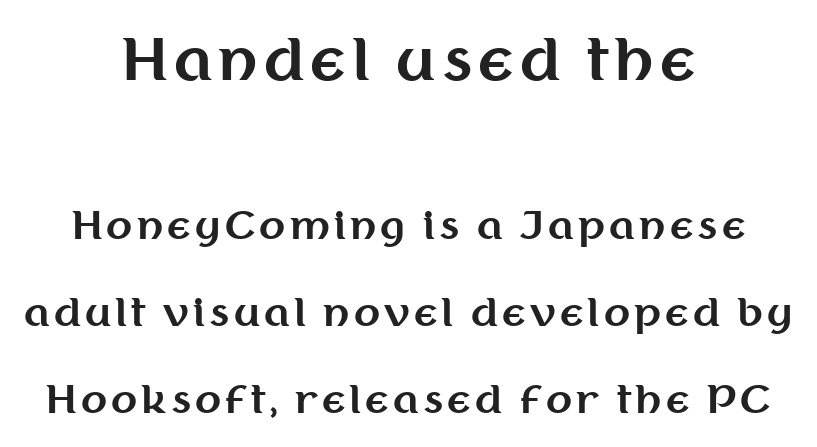
The image shows 57 px bold sans-serif type, upright; set centered, loose line spacing (2.3x), not underlined; the first (top) block is 1.5x larger; medium stroke contrast and a medium x-height.
